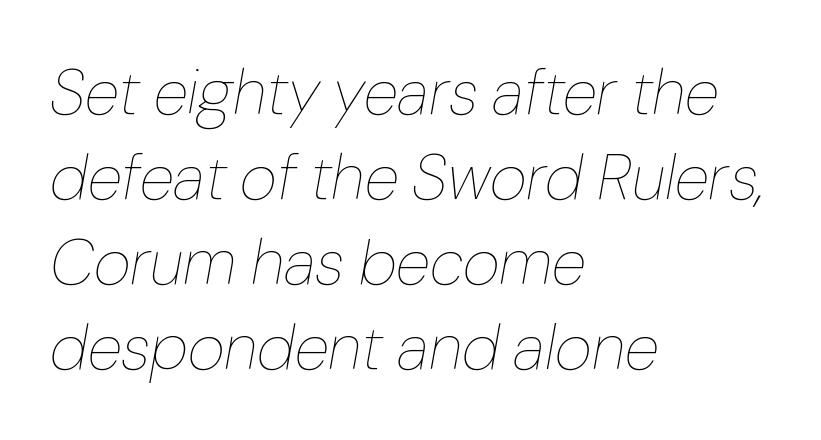
Q: Is the text bold? A: No.
Q: Is the text italic (slanted)? A: Yes, it leans right by about 10 degrees.
Q: Is the text underlined? A: No.
Q: How is the paragraph aligned? A: Left-aligned.
Q: Is the spacing between letters normal or unusually wide? A: Normal.
Q: Is the spacing between lines tight, normal or loose? A: Normal.
Q: Width (condensed, normal, or wide)? A: Normal.
Q: Stroke contrast? A: Low.
Q: x-height? A: Medium.
Q: Monospaced? A: No.
